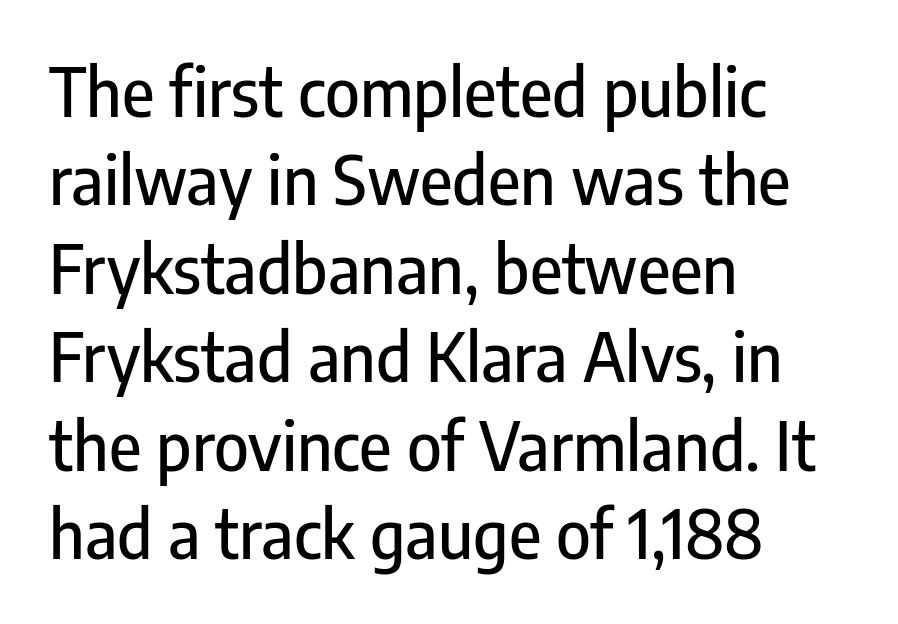
{"serif": "no", "italic": "no", "width": "condensed", "stroke_contrast": "low", "x_height": "medium", "monospaced": "no", "underline": "no", "align": "left", "line_spacing": "normal", "line_spacing_ratio": 1.34, "letter_spacing": "normal", "letter_spacing_em": 0.0, "glyph_px": 66}
